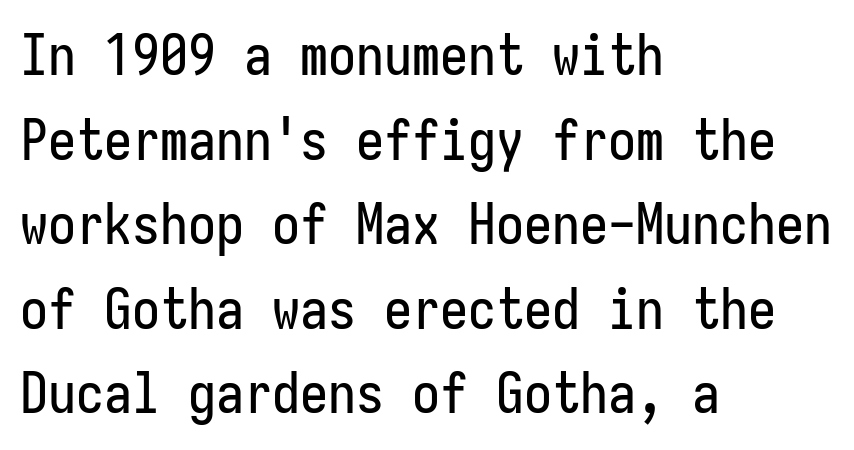
{"serif": "no", "italic": "no", "width": "condensed", "stroke_contrast": "low", "x_height": "medium", "monospaced": "yes", "underline": "no", "align": "left", "line_spacing": "normal", "line_spacing_ratio": 1.51, "letter_spacing": "normal", "letter_spacing_em": 0.0, "glyph_px": 56}
